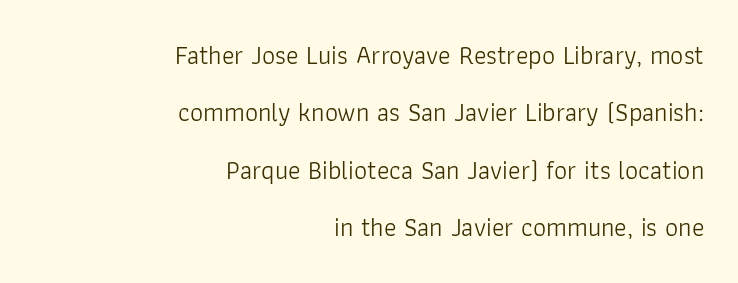
These lines stand farther apart than default settings would place them. Summary of weight: not heavy and not bold. Where is the straight margin? On the right. Check under the words: just untouched page.
